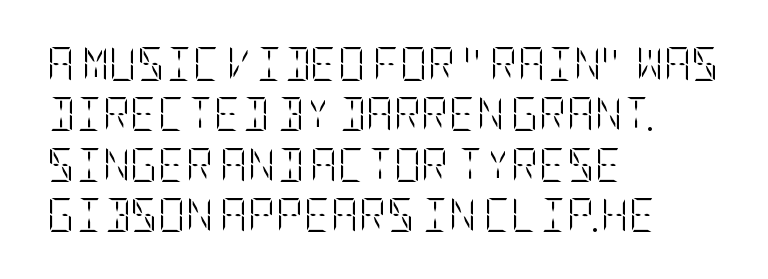
The image shows 34 px light, condensed type, upright; set left-aligned, normal line spacing (1.48x), normal letter spacing, not underlined; low stroke contrast and a large x-height.
